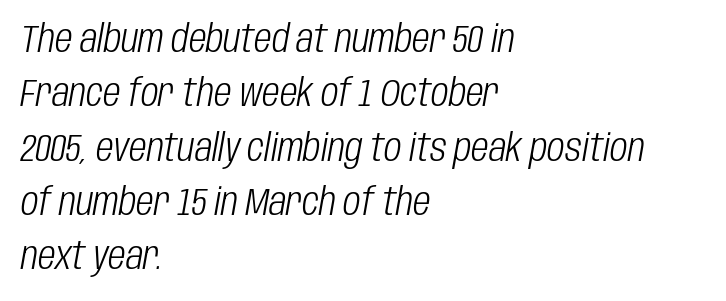
Q: Is the text bold? A: No.
Q: Is the text italic (slanted)? A: Yes, it leans right by about 10 degrees.
Q: Is the text underlined? A: No.
Q: How is the paragraph aligned? A: Left-aligned.
Q: Is the spacing between letters normal or unusually wide? A: Normal.
Q: Is the spacing between lines tight, normal or loose? A: Normal.
Q: Width (condensed, normal, or wide)? A: Condensed.
Q: Stroke contrast? A: Low.
Q: x-height? A: Large.
Q: Monospaced? A: No.
